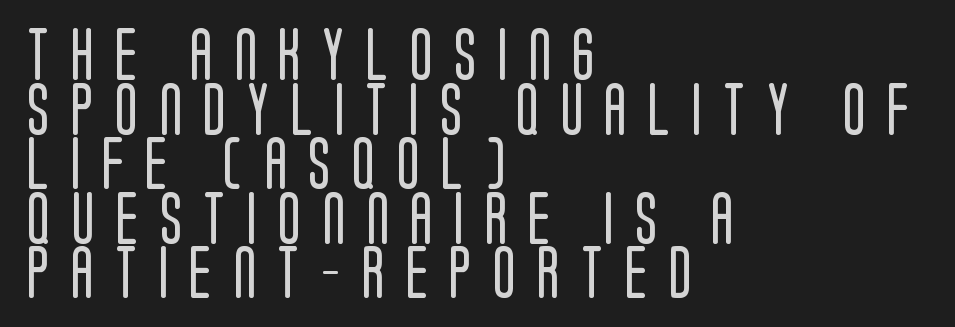
Baseline-to-baseline distance is barely more than the letter height. Counters stay open thanks to moderate or lighter strokes. The string is rendered with underlining switched off. This is the regular roman posture of the typeface.
